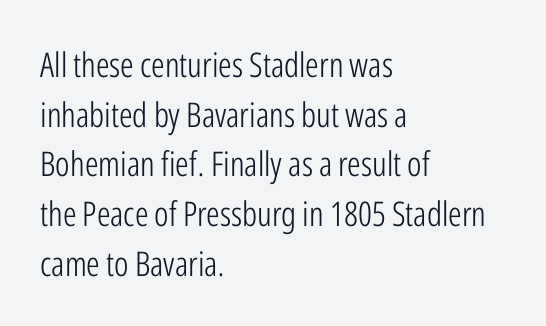
Q: Is the text bold? A: No.
Q: Is the text italic (slanted)? A: No, it is upright.
Q: Is the typeface a serif or a sans-serif typeface? A: Sans-serif.
Q: Is the text underlined? A: No.
Q: How is the paragraph aligned? A: Left-aligned.
Q: Is the spacing between letters normal or unusually wide? A: Normal.
Q: Is the spacing between lines tight, normal or loose? A: Normal.
Q: Width (condensed, normal, or wide)? A: Condensed.
Q: Stroke contrast? A: Low.
Q: x-height? A: Medium.
Q: Monospaced? A: No.
